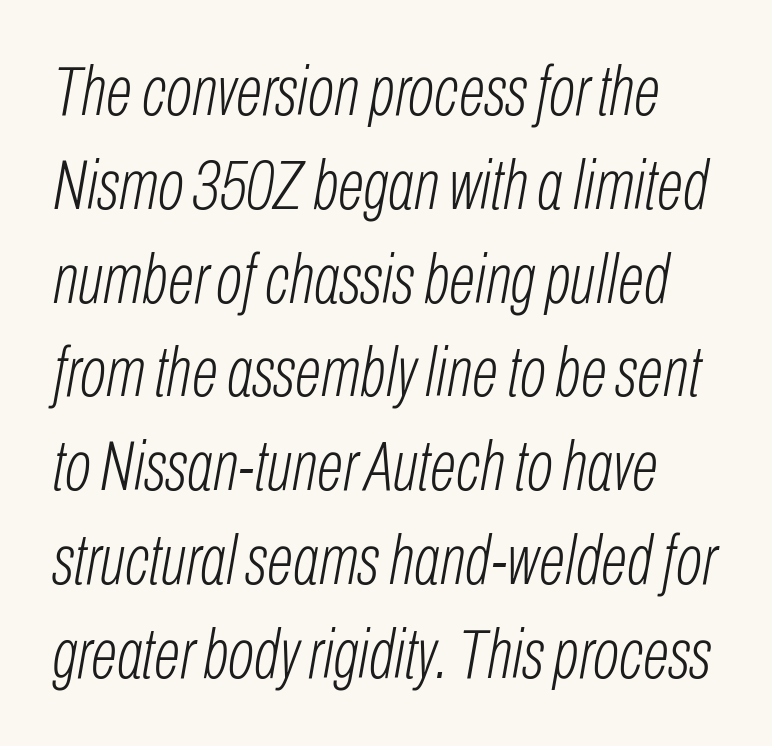
Q: Is the text bold? A: No.
Q: Is the text italic (slanted)? A: Yes, it leans right by about 10 degrees.
Q: Is the text underlined? A: No.
Q: Is the spacing between letters normal or unusually wide? A: Normal.
Q: Is the spacing between lines tight, normal or loose? A: Normal.
Q: Width (condensed, normal, or wide)? A: Condensed.
Q: Stroke contrast? A: Low.
Q: x-height? A: Medium.
Q: Monospaced? A: No.
